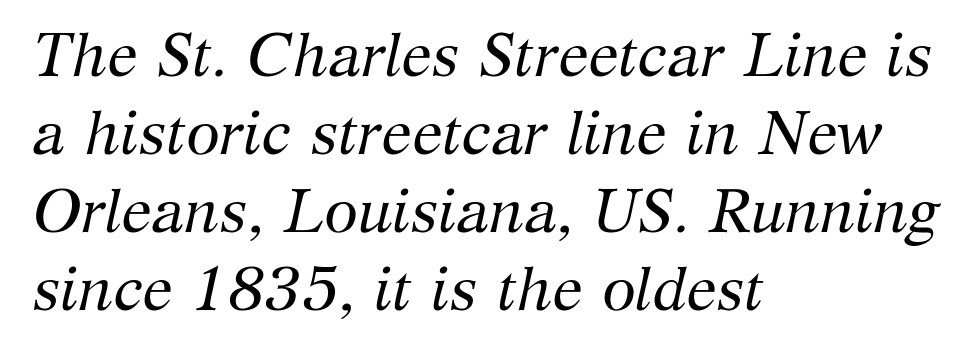
Q: Is the text bold? A: No.
Q: Is the text italic (slanted)? A: Yes, it leans right by about 12 degrees.
Q: Is the typeface a serif or a sans-serif typeface? A: Serif.
Q: Is the text underlined? A: No.
Q: How is the paragraph aligned? A: Left-aligned.
Q: Is the spacing between letters normal or unusually wide? A: Normal.
Q: Is the spacing between lines tight, normal or loose? A: Normal.
Q: Width (condensed, normal, or wide)? A: Normal.
Q: Stroke contrast? A: Medium.
Q: x-height? A: Medium.
Q: Monospaced? A: No.
